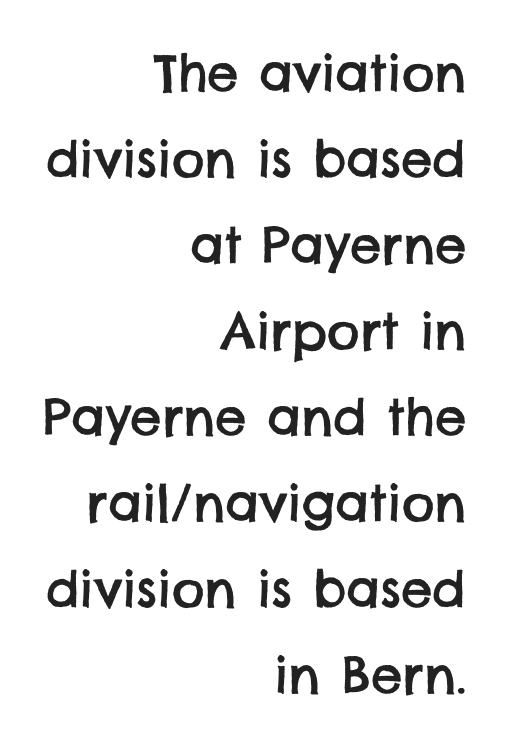
These lines are set flush right with a ragged left edge. Stroke terminals: plain, sans-serif. Observe the ordinary spacing: letters are neighbours, not strangers. Each row of text sits above clean, open space. Looks like regular typesetting: each glyph gets only the width it needs.
